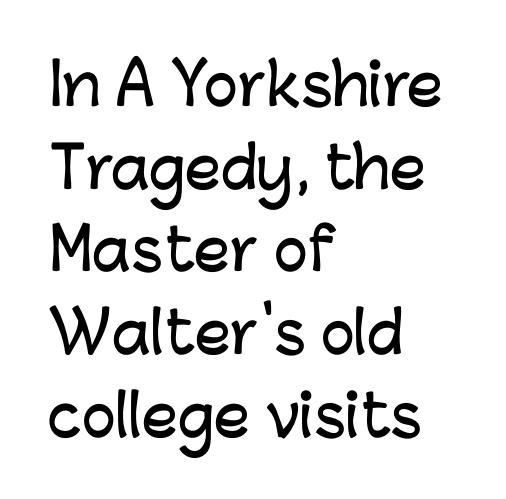
{"serif": "no", "italic": "no", "width": "normal", "stroke_contrast": "low", "x_height": "medium", "monospaced": "no", "underline": "no", "align": "left", "line_spacing": "normal", "line_spacing_ratio": 1.45, "letter_spacing": "normal", "letter_spacing_em": 0.0, "glyph_px": 57}
